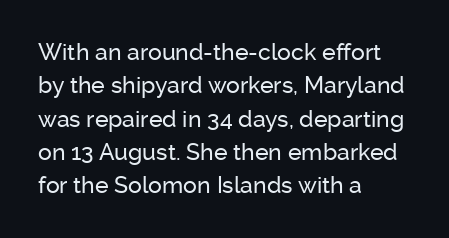
Q: Is the text italic (slanted)? A: No, it is upright.
Q: Is the text underlined? A: No.
Q: How is the paragraph aligned? A: Left-aligned.
Q: Is the spacing between letters normal or unusually wide? A: Normal.
Q: Is the spacing between lines tight, normal or loose? A: Normal.
